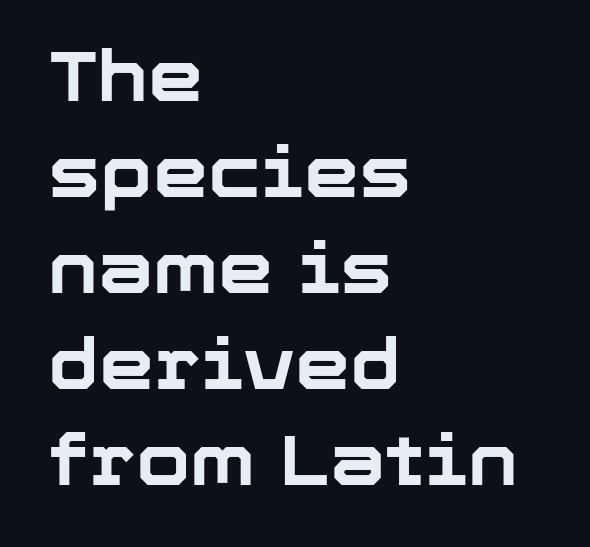
The font's upright variant was chosen for this text. In terms of weight, the rendering is a true, heavy bold. Unmarked baselines from the first word to the last. I'd call this a sans setting — the letters go barefoot. These lines stack with their left ends in a neat column. Honestly, the row spacing looks completely unremarkable.
